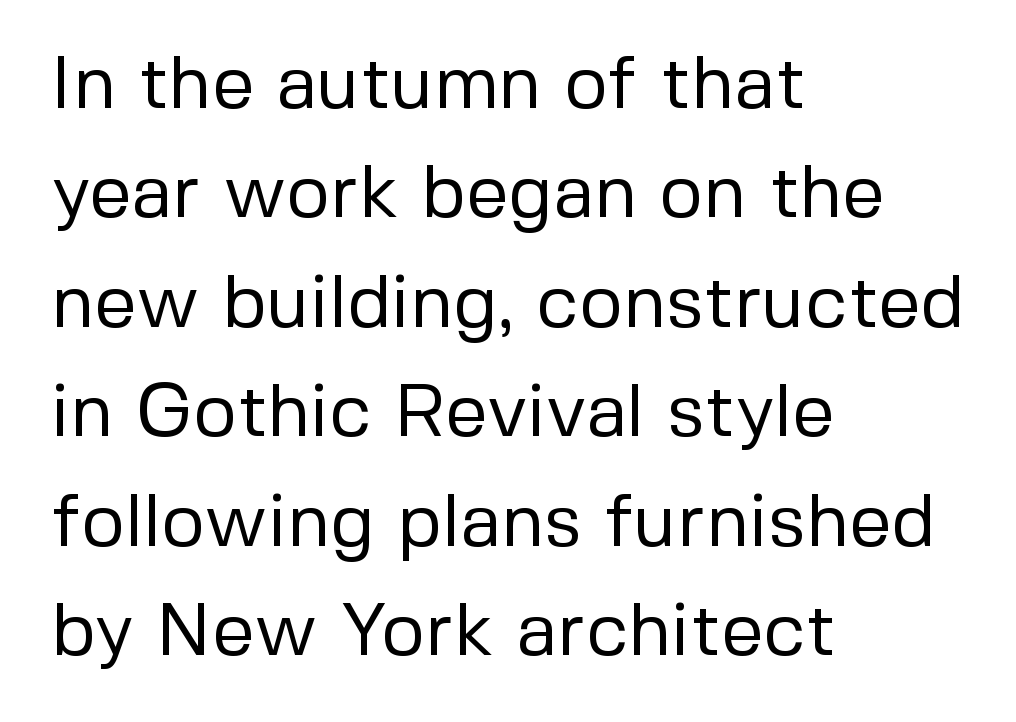
{"serif": "no", "italic": "no", "bold": "no", "weight": "regular", "width": "normal", "stroke_contrast": "low", "x_height": "medium", "monospaced": "no", "underline": "no", "align": "left", "line_spacing": "normal", "line_spacing_ratio": 1.46, "letter_spacing": "normal", "letter_spacing_em": 0.0, "glyph_px": 75}
